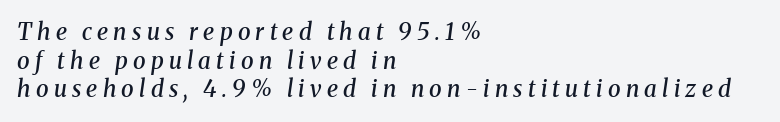
The image shows 23 px text type, italic (leaning right); set left-aligned, normal line spacing (1.25x), unusually wide letter spacing (+0.23 em), not underlined.
